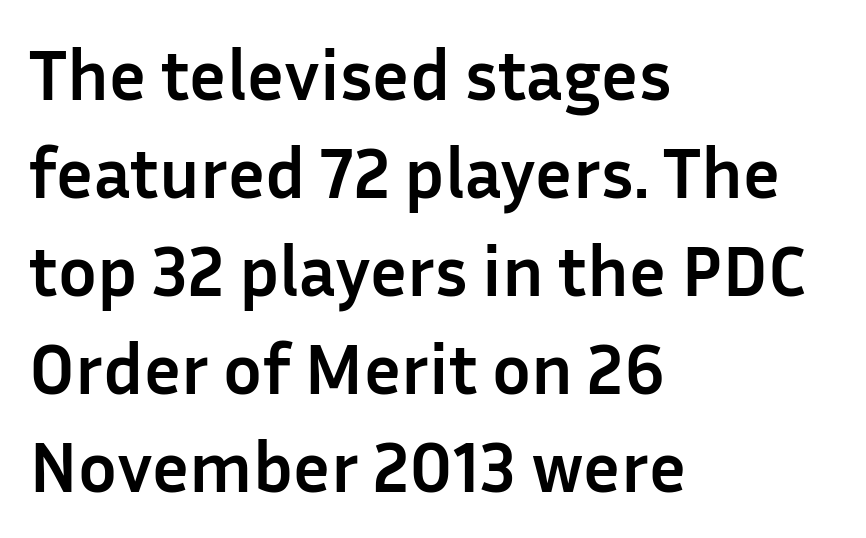
{"serif": "no", "italic": "no", "bold": "yes", "weight": "semibold", "width": "normal", "stroke_contrast": "low", "x_height": "medium", "monospaced": "no", "underline": "no", "align": "left", "line_spacing": "normal", "line_spacing_ratio": 1.36, "letter_spacing": "normal", "letter_spacing_em": 0.0, "glyph_px": 72}
